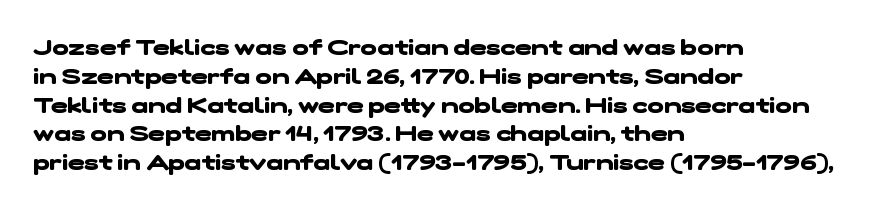
The image shows 22 px bold type; set left-aligned, normal line spacing (1.31x), normal letter spacing, not underlined.
